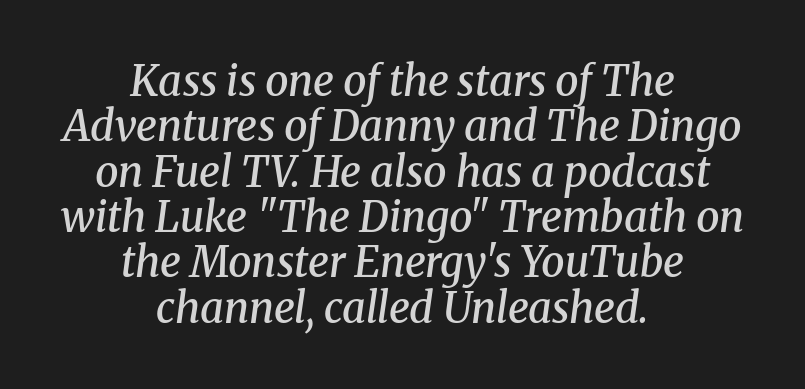
Q: Is the text bold? A: Semi-bold.
Q: Is the text italic (slanted)? A: Yes, it leans right by about 8 degrees.
Q: Is the typeface a serif or a sans-serif typeface? A: Serif.
Q: Is the text underlined? A: No.
Q: How is the paragraph aligned? A: Centered.
Q: Is the spacing between letters normal or unusually wide? A: Normal.
Q: Is the spacing between lines tight, normal or loose? A: Tight.
Q: Width (condensed, normal, or wide)? A: Normal.
Q: Stroke contrast? A: Medium.
Q: x-height? A: Medium.
Q: Monospaced? A: No.
